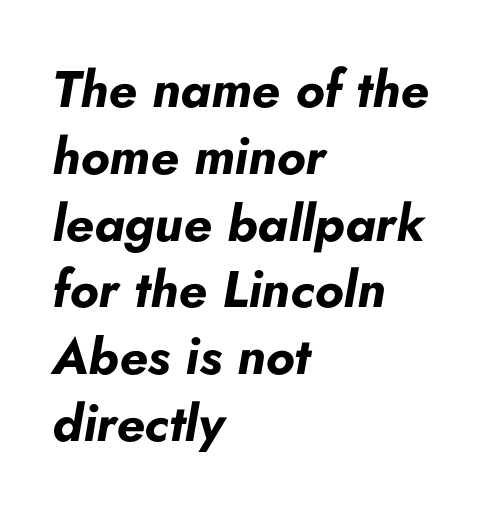
{"italic": "yes", "lean": "right", "slant_degrees": 5, "bold": "yes", "weight": "bold", "width": "normal", "stroke_contrast": "low", "x_height": "small", "monospaced": "no", "underline": "no", "align": "left", "line_spacing": "normal", "line_spacing_ratio": 1.31, "letter_spacing": "normal", "letter_spacing_em": 0.0, "glyph_px": 51}
